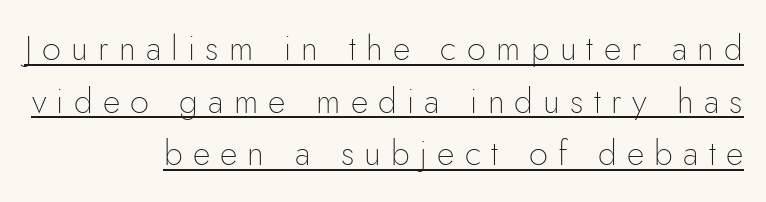
Q: Is the text bold? A: No.
Q: Is the text italic (slanted)? A: No, it is upright.
Q: Is the typeface a serif or a sans-serif typeface? A: Sans-serif.
Q: Is the text underlined? A: Yes.
Q: How is the paragraph aligned? A: Right-aligned.
Q: Is the spacing between letters normal or unusually wide? A: Unusually wide.
Q: Is the spacing between lines tight, normal or loose? A: Normal.
Q: Width (condensed, normal, or wide)? A: Normal.
Q: Stroke contrast? A: Low.
Q: x-height? A: Small.
Q: Monospaced? A: No.
